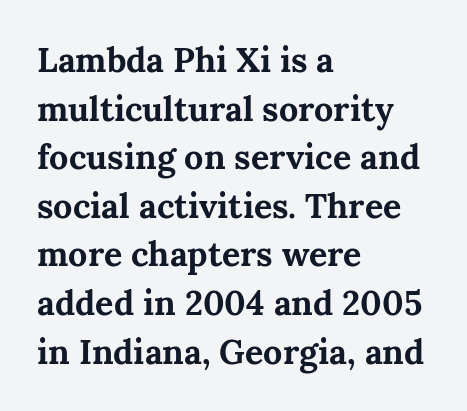
The image shows 34 px bold serif type, upright; set left-aligned, normal line spacing (1.43x), normal letter spacing, not underlined; medium stroke contrast and a medium x-height.
